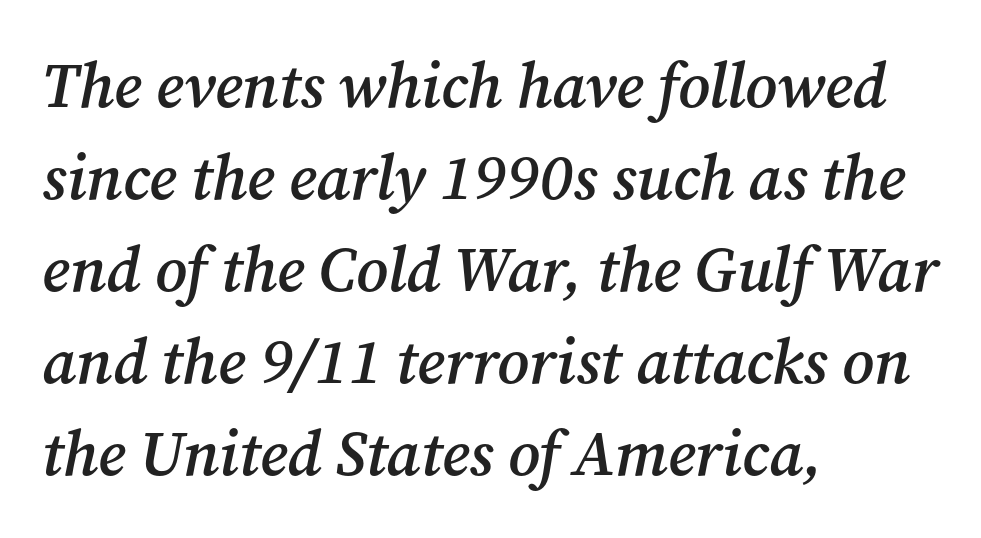
{"serif": "yes", "italic": "yes", "lean": "right", "slant_degrees": 12, "bold": "semi", "weight": "semibold", "width": "normal", "stroke_contrast": "medium", "x_height": "medium", "monospaced": "no", "underline": "no", "align": "left", "line_spacing": "normal", "line_spacing_ratio": 1.46, "letter_spacing": "normal", "letter_spacing_em": 0.0, "glyph_px": 63}
